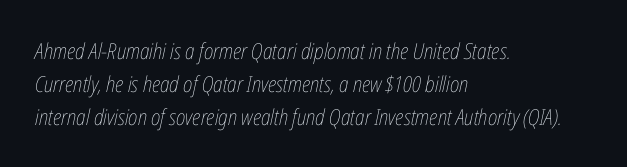
{"italic": "yes", "lean": "right", "slant_degrees": 12, "bold": "no", "underline": "no", "align": "left", "line_spacing": "normal", "line_spacing_ratio": 1.49, "letter_spacing": "normal", "letter_spacing_em": 0.0, "glyph_px": 22}
